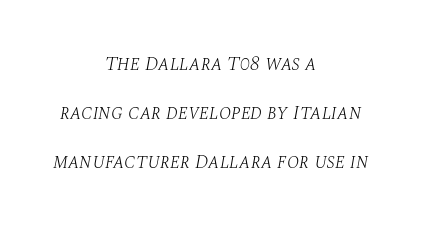
{"italic": "yes", "lean": "right", "slant_degrees": 10, "bold": "no", "underline": "no", "align": "center", "line_spacing": "loose", "line_spacing_ratio": 2.46, "letter_spacing": "normal", "letter_spacing_em": 0.0, "glyph_px": 20}
